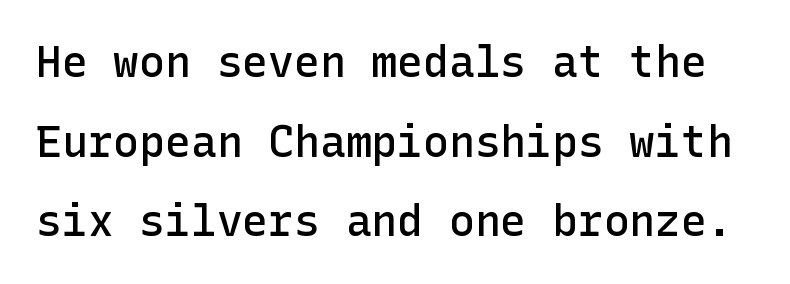
Each row of text sits above clean, open space. Here the glyphs are tracked normally, forming tight word shapes. Notice how the stems are strictly vertical — no italics here. A fair bit of extra ink — the face is semibold, not bold. Are there feet on the stems? There aren't — it's a sans.
